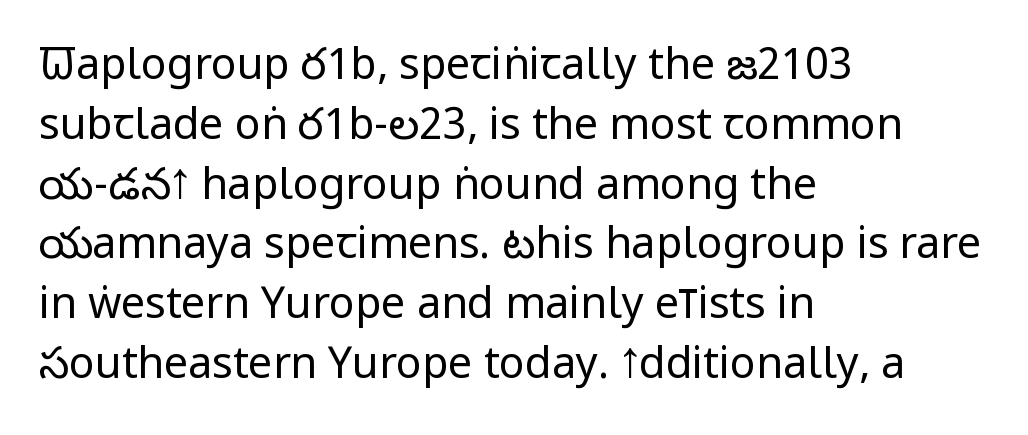
Q: Is the text bold? A: No.
Q: Is the text italic (slanted)? A: No, it is upright.
Q: Is the typeface a serif or a sans-serif typeface? A: Sans-serif.
Q: Is the text underlined? A: No.
Q: How is the paragraph aligned? A: Left-aligned.
Q: Is the spacing between letters normal or unusually wide? A: Normal.
Q: Is the spacing between lines tight, normal or loose? A: Normal.
Q: Width (condensed, normal, or wide)? A: Condensed.
Q: Stroke contrast? A: Low.
Q: x-height? A: Large.
Q: Monospaced? A: No.
